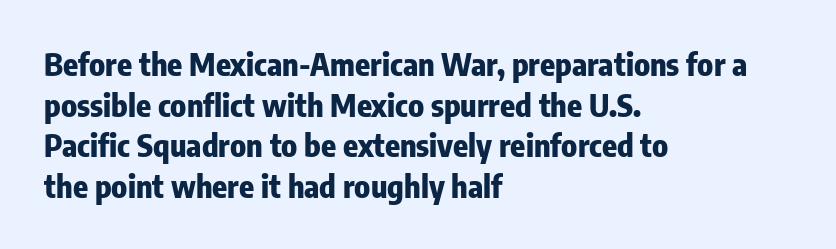
The sample has been set heavy, in full bold. A roman cut, with each character standing at attention. Proportional: the letters do not fall into vertical columns. This sample uses plain, unmodified letter spacing. The paragraph shown leans on its left margin.
